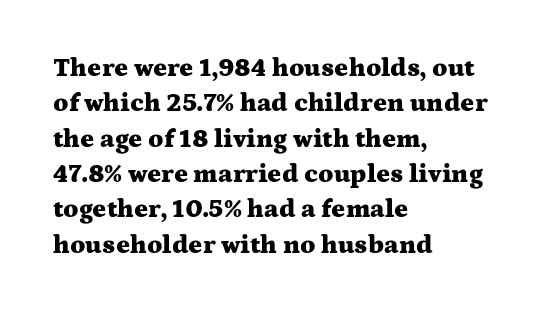
Q: Is the text bold? A: Yes.
Q: Is the text italic (slanted)? A: No, it is upright.
Q: Is the text underlined? A: No.
Q: How is the paragraph aligned? A: Left-aligned.
Q: Is the spacing between letters normal or unusually wide? A: Normal.
Q: Is the spacing between lines tight, normal or loose? A: Normal.
